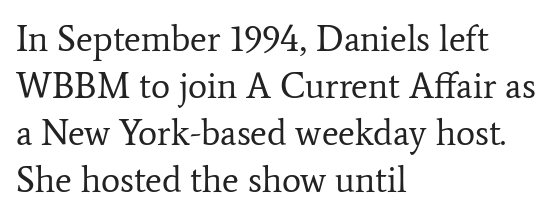
Proportional: the letters do not fall into vertical columns. Leading: standard. The type family on display is of the serif kind. You can tell it's not italic because the verticals are truly vertical. Descender tails drop into unmarked territory. No chunkiness to these letters — they're not bold.
